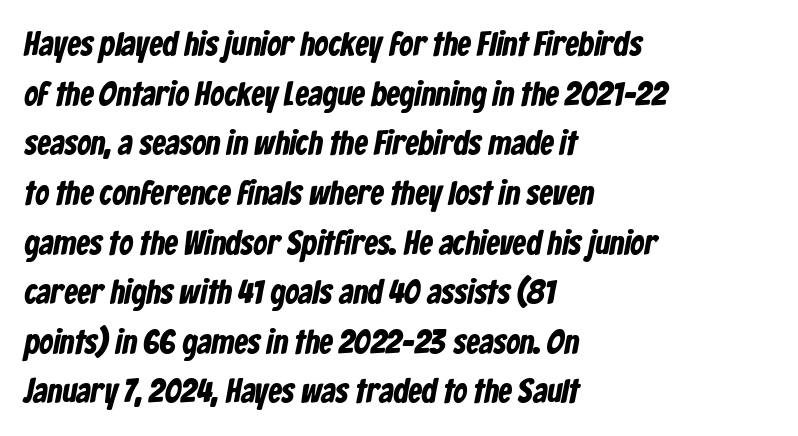
Q: Is the text bold? A: Yes.
Q: Is the typeface a serif or a sans-serif typeface? A: Sans-serif.
Q: Is the text underlined? A: No.
Q: How is the paragraph aligned? A: Left-aligned.
Q: Is the spacing between letters normal or unusually wide? A: Normal.
Q: Is the spacing between lines tight, normal or loose? A: Normal.
Q: Width (condensed, normal, or wide)? A: Condensed.
Q: Stroke contrast? A: Low.
Q: x-height? A: Medium.
Q: Monospaced? A: No.
